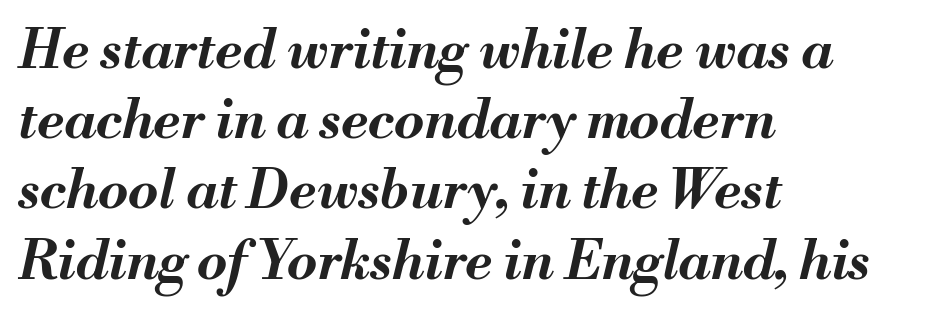
The image shows 54 px bold type, italic (leaning right); set left-aligned, normal line spacing (1.3x), normal letter spacing, not underlined; medium stroke contrast and a small x-height.
